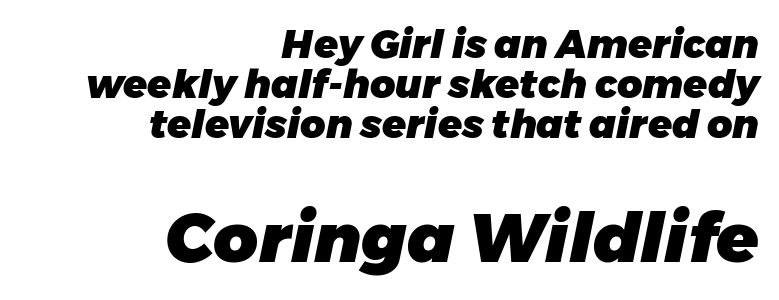
Block two is the big one; block one sits smaller above it. Students, observe: this is what under-led, compact text looks like. Inter-character spacing is left at the font's built-in metrics. Which margin do the lines hug? The right one — the left edge is uneven. These lines carry a lot of weight — the face is fully bold. Descenders hang freely into open space.
